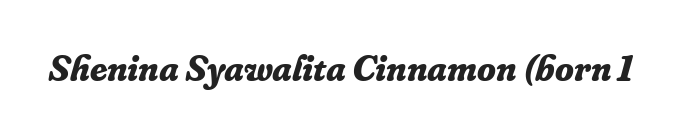
The image shows 38 px bold serif type, italic (leaning right); set normal letter spacing, not underlined; low stroke contrast and a small x-height.
